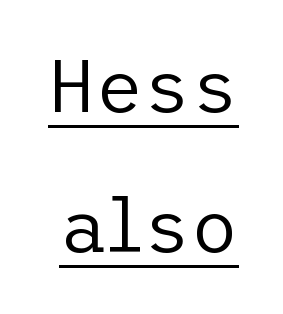
The image shows 73 px regular-weight sans-serif type, upright; set loose line spacing (1.92x), normal letter spacing, underlined; low stroke contrast and a medium x-height.
